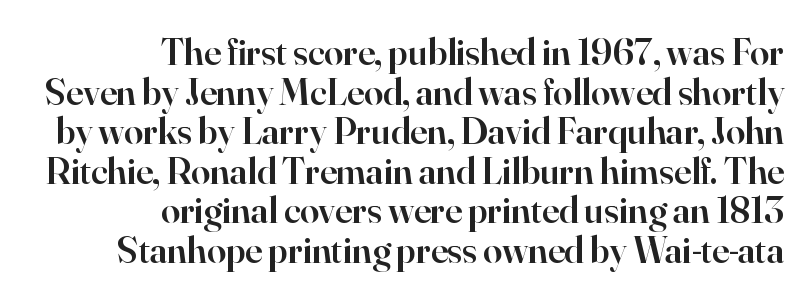
The image shows 38 px semibold serif type, upright; set right-aligned, tight line spacing (1.04x), normal letter spacing, not underlined; high stroke contrast and a small x-height.
